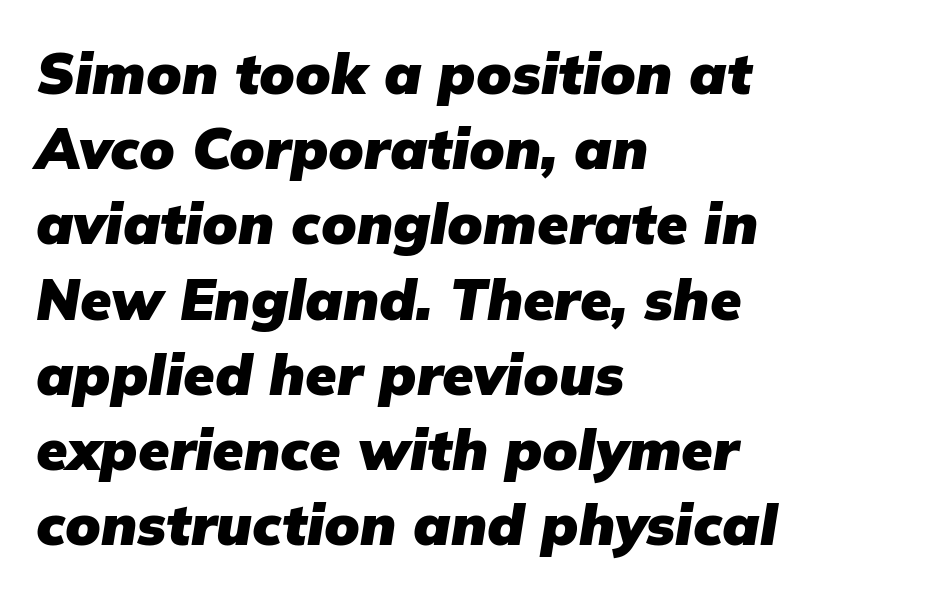
Q: Is the text bold? A: Yes.
Q: Is the text italic (slanted)? A: Yes, it leans right by about 9 degrees.
Q: Is the text underlined? A: No.
Q: How is the paragraph aligned? A: Left-aligned.
Q: Is the spacing between letters normal or unusually wide? A: Normal.
Q: Is the spacing between lines tight, normal or loose? A: Normal.
Q: Width (condensed, normal, or wide)? A: Normal.
Q: Stroke contrast? A: Low.
Q: x-height? A: Medium.
Q: Monospaced? A: No.
